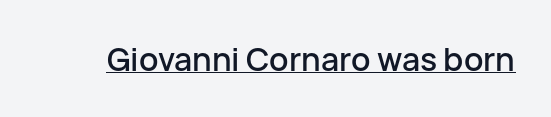
Q: Is the text italic (slanted)? A: No, it is upright.
Q: Is the typeface a serif or a sans-serif typeface? A: Sans-serif.
Q: Is the text underlined? A: Yes.
Q: Is the spacing between letters normal or unusually wide? A: Normal.
Q: Width (condensed, normal, or wide)? A: Normal.
Q: Stroke contrast? A: Low.
Q: x-height? A: Medium.
Q: Monospaced? A: No.
